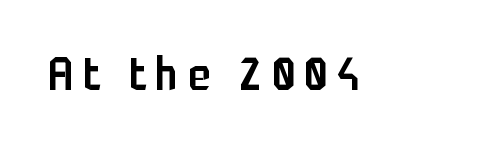
Does the type have serifs? No, each stem ends abruptly. Descender tails drop into unmarked territory. The glyphs have the mass of a demibold cut, below bold. Posture: upright roman. Each letter keeps its own natural width here, so spacing adapts to shape.
